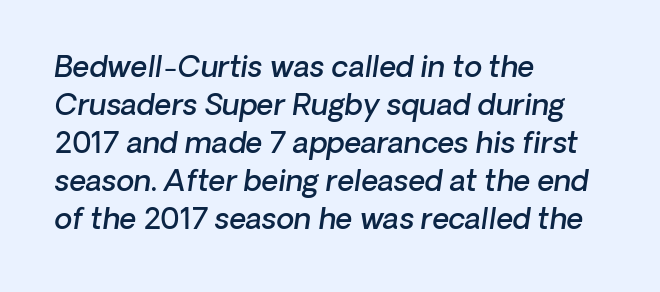
The image shows 29 px semibold type, italic (leaning right); set left-aligned, normal line spacing (1.31x), normal letter spacing, not underlined; low stroke contrast and a medium x-height.
